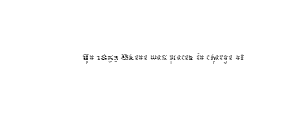
Q: Is the text bold? A: No.
Q: Is the text italic (slanted)? A: No, it is upright.
Q: Is the text underlined? A: No.
Q: Is the spacing between letters normal or unusually wide? A: Normal.
